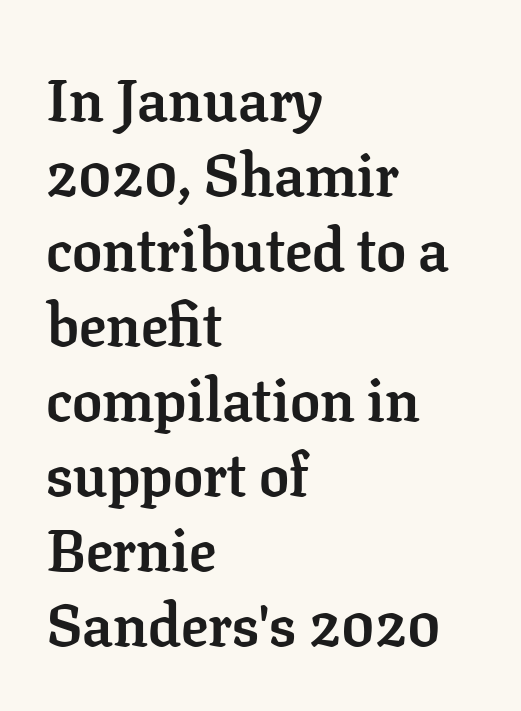
Q: Is the text bold? A: Yes.
Q: Is the text italic (slanted)? A: No, it is upright.
Q: Is the typeface a serif or a sans-serif typeface? A: Serif.
Q: Is the text underlined? A: No.
Q: How is the paragraph aligned? A: Left-aligned.
Q: Is the spacing between letters normal or unusually wide? A: Normal.
Q: Is the spacing between lines tight, normal or loose? A: Normal.
Q: Width (condensed, normal, or wide)? A: Normal.
Q: Stroke contrast? A: Low.
Q: x-height? A: Medium.
Q: Monospaced? A: No.
